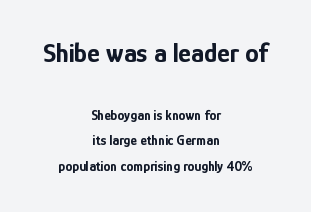
This sample uses plain, unmodified letter spacing. This layout puts the oversized block above and the modest block below. Emphasis by weight is at full strength: bold. The letters stand upright; this is a roman face. Both edges are ragged and mirror each other, which tells us the setting is centered. The space directly below the letters is spotless.
